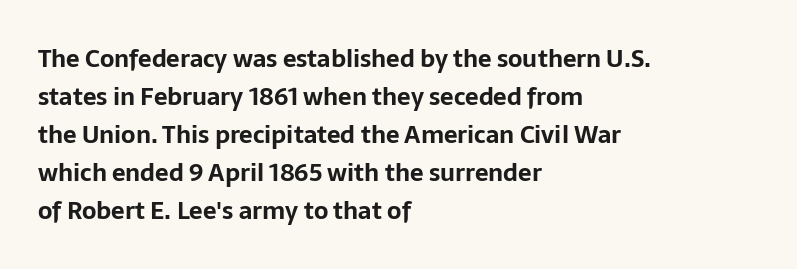
Q: Is the text bold? A: Yes.
Q: Is the text italic (slanted)? A: No, it is upright.
Q: Is the text underlined? A: No.
Q: How is the paragraph aligned? A: Left-aligned.
Q: Is the spacing between letters normal or unusually wide? A: Normal.
Q: Is the spacing between lines tight, normal or loose? A: Normal.
